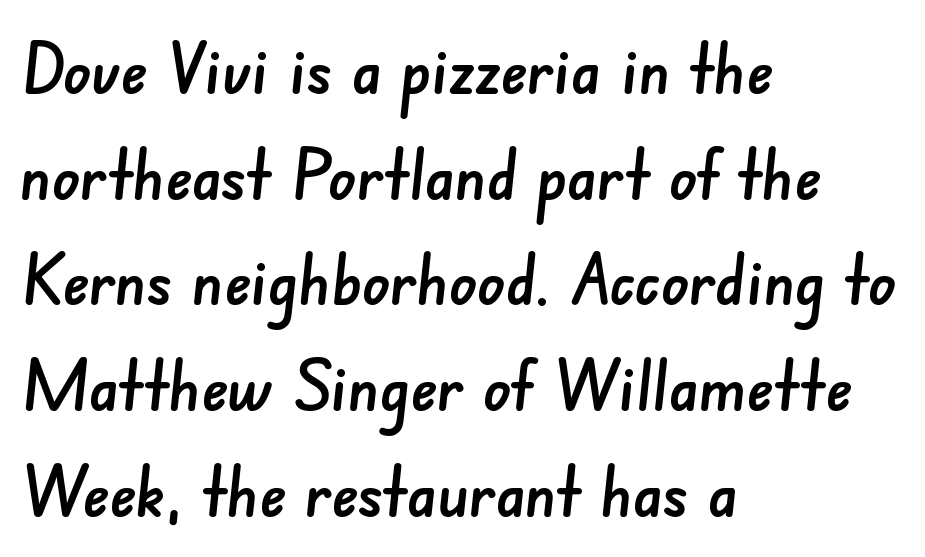
{"serif": "no", "width": "normal", "stroke_contrast": "low", "x_height": "small", "monospaced": "no", "underline": "no", "align": "left", "line_spacing": "normal", "line_spacing_ratio": 1.51, "letter_spacing": "normal", "letter_spacing_em": 0.0, "glyph_px": 70}
